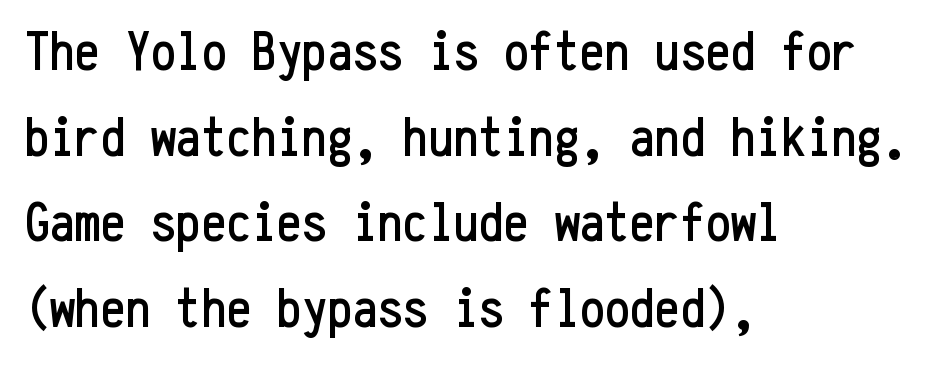
The image shows 56 px condensed sans-serif type, upright, monospaced; set left-aligned, normal line spacing (1.53x), normal letter spacing, not underlined; low stroke contrast and a medium x-height.
